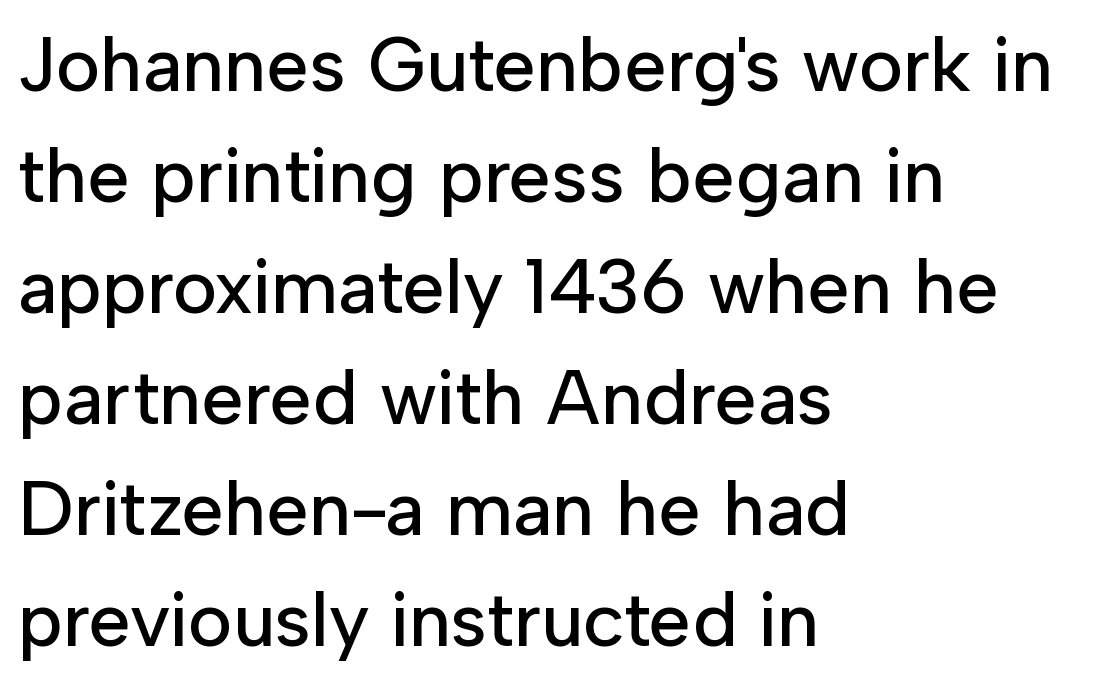
The image shows 76 px sans-serif type, upright; set left-aligned, normal line spacing (1.46x), normal letter spacing, not underlined; low stroke contrast and a medium x-height.
